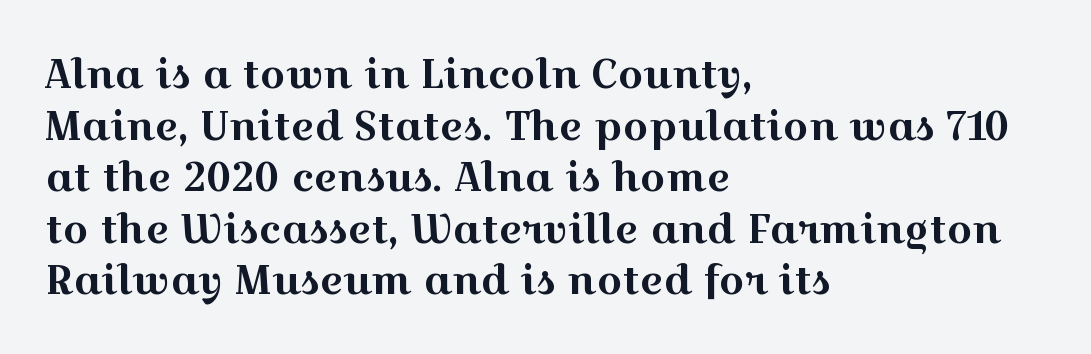
{"serif": "yes", "italic": "no", "width": "wide", "x_height": "medium", "monospaced": "no", "underline": "no", "align": "left", "line_spacing": "normal", "line_spacing_ratio": 1.29, "letter_spacing": "normal", "letter_spacing_em": 0.0, "glyph_px": 40}
